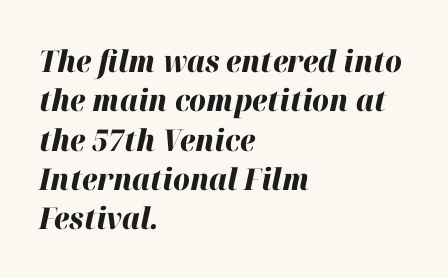
How heavy is the stroke? Heavy — this is a bold. Is this a fixed-width face? No — the glyphs have proportional, varying widths. How are the letters spaced? Ordinarily, with no added tracking. Compared with a centered layout, this one pins lines to the left instead.
